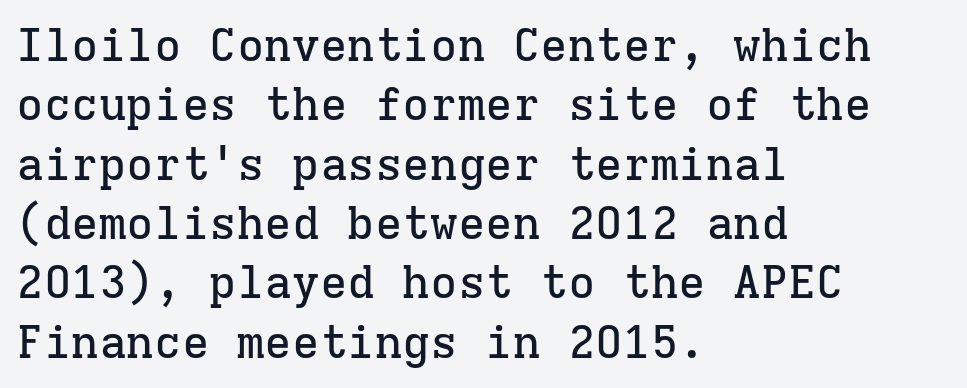
The image shows 46 px serif type, upright, monospaced; set left-aligned, normal line spacing (1.29x), normal letter spacing, not underlined; low stroke contrast and a medium x-height.
